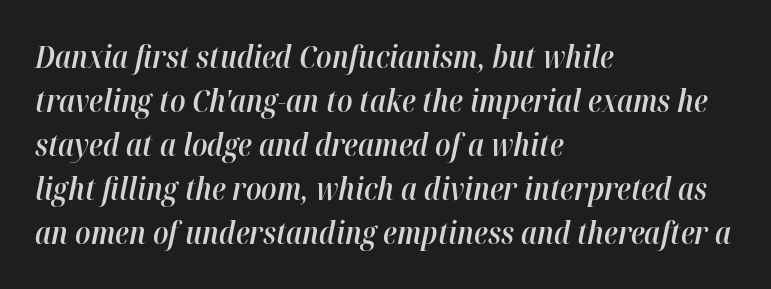
The image shows 30 px semibold type, italic (leaning right); set left-aligned, normal line spacing (1.47x), normal letter spacing, not underlined; high stroke contrast and a medium x-height.
